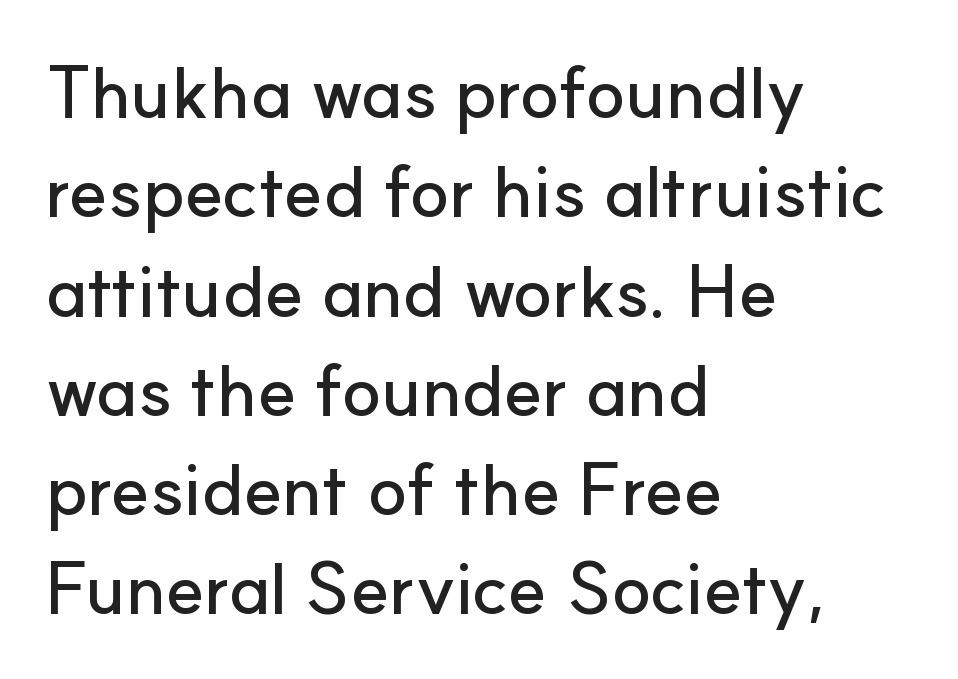
Q: Is the text italic (slanted)? A: No, it is upright.
Q: Is the typeface a serif or a sans-serif typeface? A: Sans-serif.
Q: Is the text underlined? A: No.
Q: How is the paragraph aligned? A: Left-aligned.
Q: Is the spacing between letters normal or unusually wide? A: Normal.
Q: Is the spacing between lines tight, normal or loose? A: Normal.
Q: Width (condensed, normal, or wide)? A: Normal.
Q: Stroke contrast? A: Low.
Q: x-height? A: Small.
Q: Monospaced? A: No.
